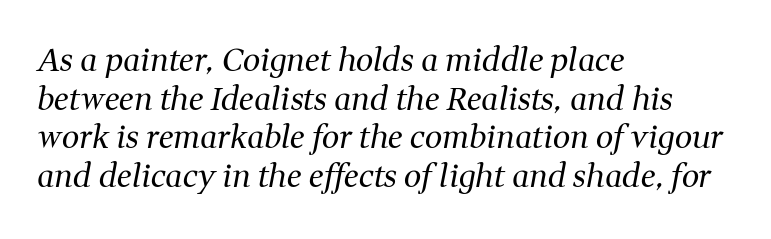
These glyphs show unthickened strokes, regular width or finer. Descender tails drop into unmarked territory. There is no visible air inserted between adjacent glyphs. Look at the bottom of the vertical strokes: they flare into serifs here. The setting favours the left margin, as ordinary paragraphs usually do.
